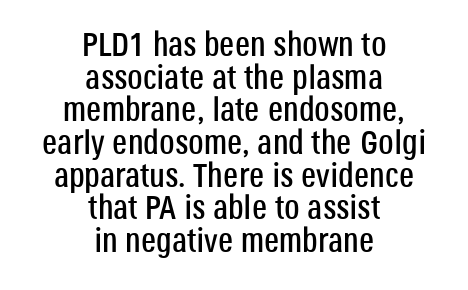
Character widths vary here, with narrow letters taking less room than wide ones. Regarding serifs, this sample does without them. The letterforms sit shoulder to shoulder at normal distance. Posture: vertical.
